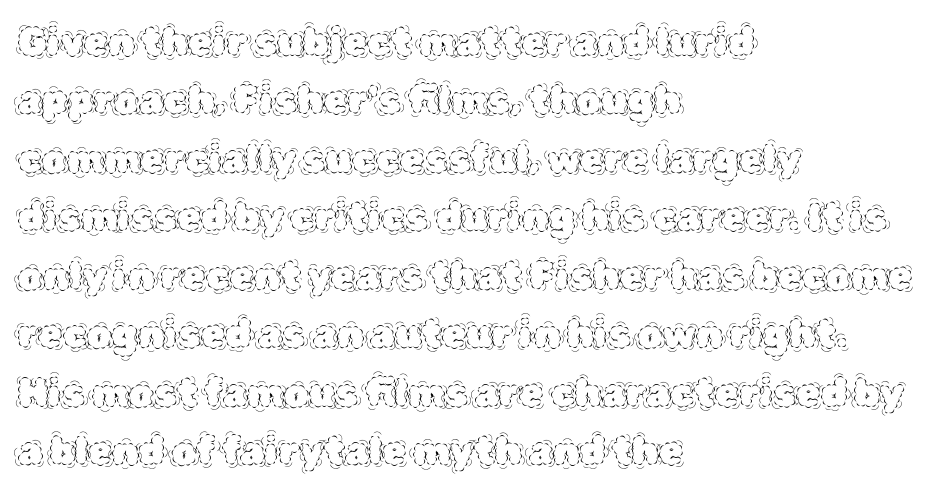
Q: Is the text bold? A: No.
Q: Is the text italic (slanted)? A: No, it is upright.
Q: Is the text underlined? A: No.
Q: How is the paragraph aligned? A: Left-aligned.
Q: Is the spacing between letters normal or unusually wide? A: Normal.
Q: Is the spacing between lines tight, normal or loose? A: Normal.
Q: Width (condensed, normal, or wide)? A: Normal.
Q: x-height? A: Large.
Q: Monospaced? A: No.
